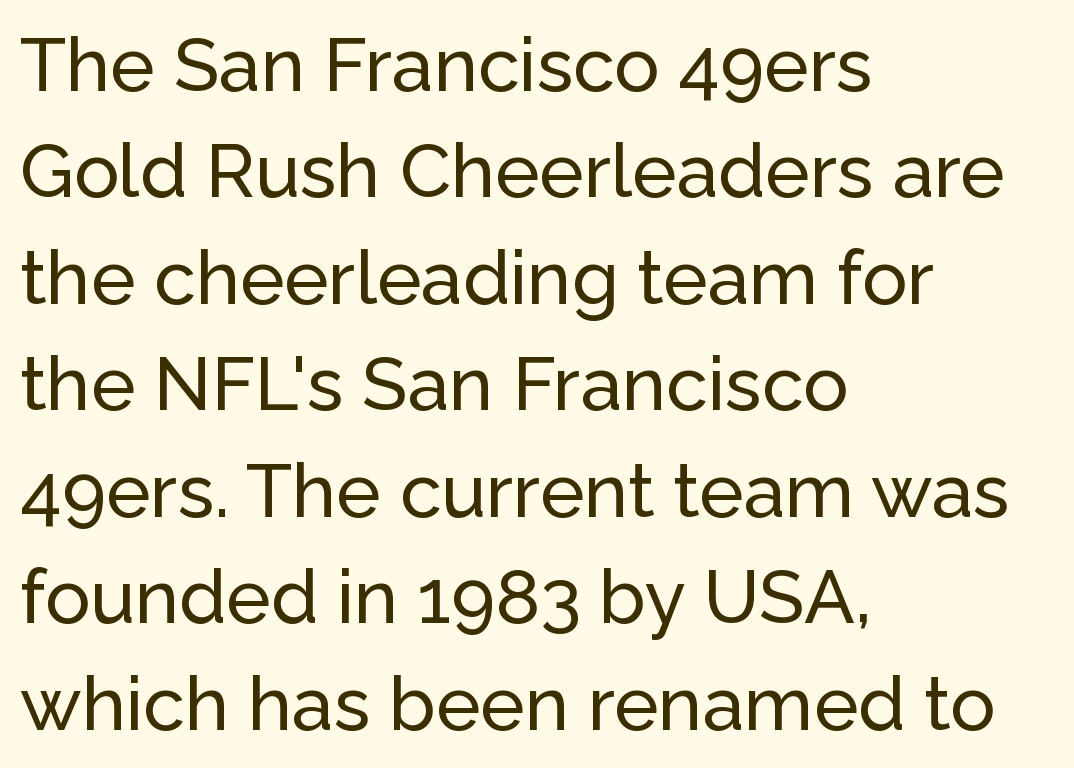
{"serif": "no", "italic": "no", "width": "normal", "stroke_contrast": "low", "x_height": "medium", "monospaced": "no", "underline": "no", "align": "left", "line_spacing": "normal", "line_spacing_ratio": 1.42, "letter_spacing": "normal", "letter_spacing_em": 0.0, "glyph_px": 75}
